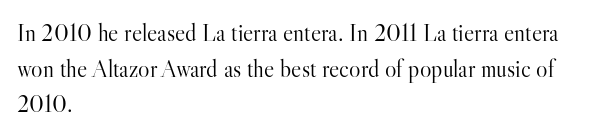
The image shows 24 px text type, upright; set left-aligned, normal line spacing (1.48x), normal letter spacing, not underlined.
